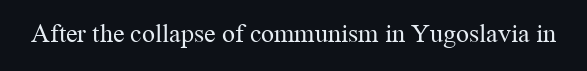
The image shows 26 px text type, upright; set normal letter spacing, not underlined.
